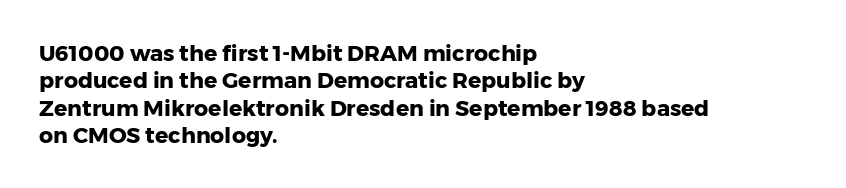
Chunky letters — that's bold for sure. Caption: standard tracking, unaltered. Descenders are the only things crossing below the line. Typeset ragged right — the left edge is the straight one. The letters stand upright; this is a roman face.
